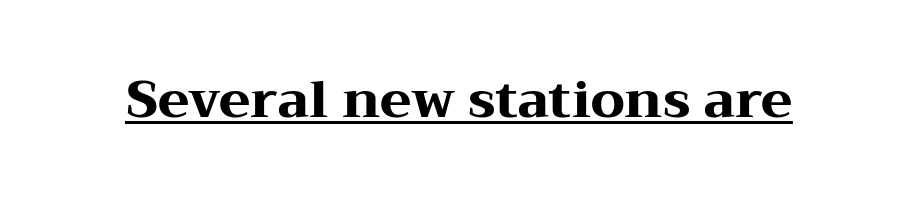
What weight is shown? A full bold with thick strokes. Underlined type. A typesetter would label this face a serif. The passage shown is typed in a proportional face where columns would drift.
